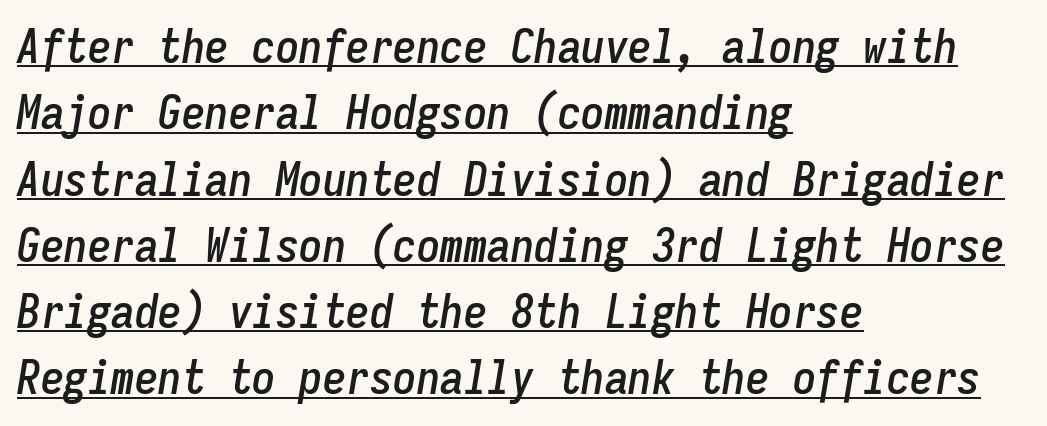
Q: Is the text italic (slanted)? A: Yes, it leans right by about 9 degrees.
Q: Is the text underlined? A: Yes.
Q: How is the paragraph aligned? A: Left-aligned.
Q: Is the spacing between letters normal or unusually wide? A: Normal.
Q: Is the spacing between lines tight, normal or loose? A: Normal.
Q: Width (condensed, normal, or wide)? A: Condensed.
Q: Stroke contrast? A: Low.
Q: x-height? A: Medium.
Q: Monospaced? A: Yes.
